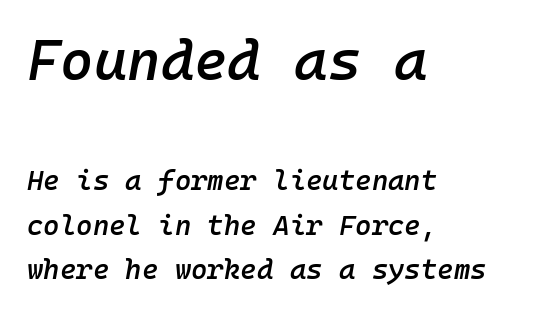
The words here are not underlined. The designer left line spacing at the default. Caption: multi-line text, flush left, ragged right. Short note: letters normally spaced.
